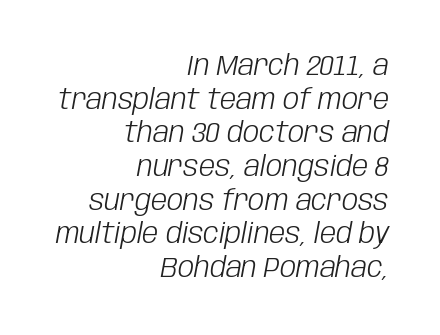
The image shows 29 px light, condensed type, italic (leaning right); set right-aligned, line spacing 1.16x, normal letter spacing, not underlined; low stroke contrast and a large x-height.
